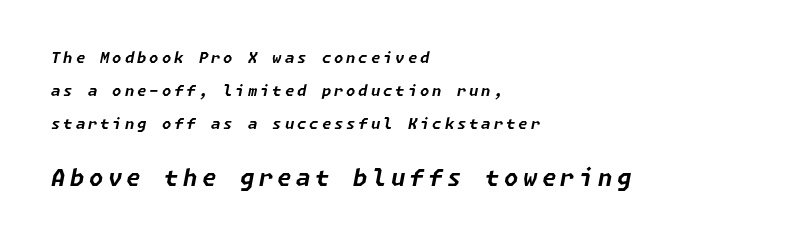
Q: Is the text bold? A: Yes.
Q: Is the text italic (slanted)? A: Yes, it leans right by about 11 degrees.
Q: Is the text underlined? A: No.
Q: How is the paragraph aligned? A: Left-aligned.
Q: Is the spacing between letters normal or unusually wide? A: Unusually wide.
Q: Is the spacing between lines tight, normal or loose? A: Loose.
Q: Which block of text is set in a larger size, the first (top) or the second (bottom)? A: The second (bottom) one.
